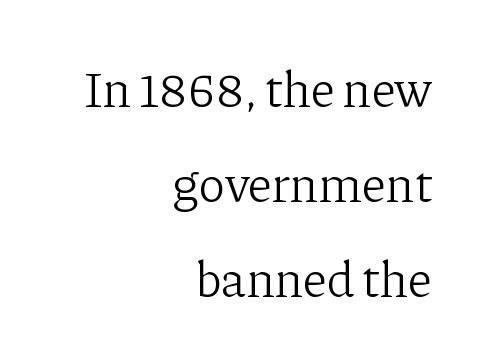
{"serif": "yes", "italic": "no", "bold": "no", "weight": "light", "width": "normal", "stroke_contrast": "low", "x_height": "medium", "monospaced": "no", "underline": "no", "align": "right", "line_spacing": "loose", "line_spacing_ratio": 1.9, "letter_spacing": "normal", "letter_spacing_em": 0.0, "glyph_px": 50}
